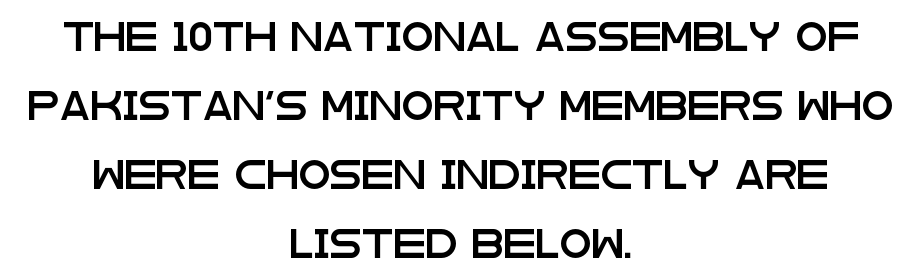
A centered setting, common on invitations and titles, is used for this passage. This sample trades compactness for vertical openness between lines. Varying glyph widths throughout — classic text-font behaviour. Every character sits straight up, as roman type does. There is no visible air inserted between adjacent glyphs. A clean baseline with only descenders dipping below it.
